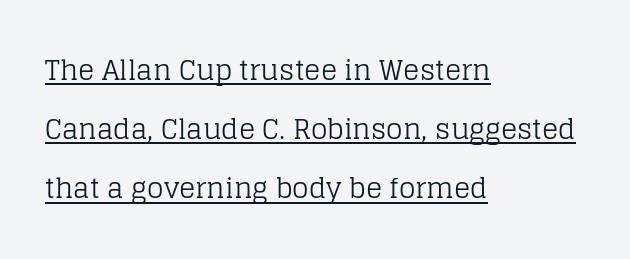
The image shows 27 px text type, upright; set left-aligned, loose line spacing (2.19x), normal letter spacing, underlined.
